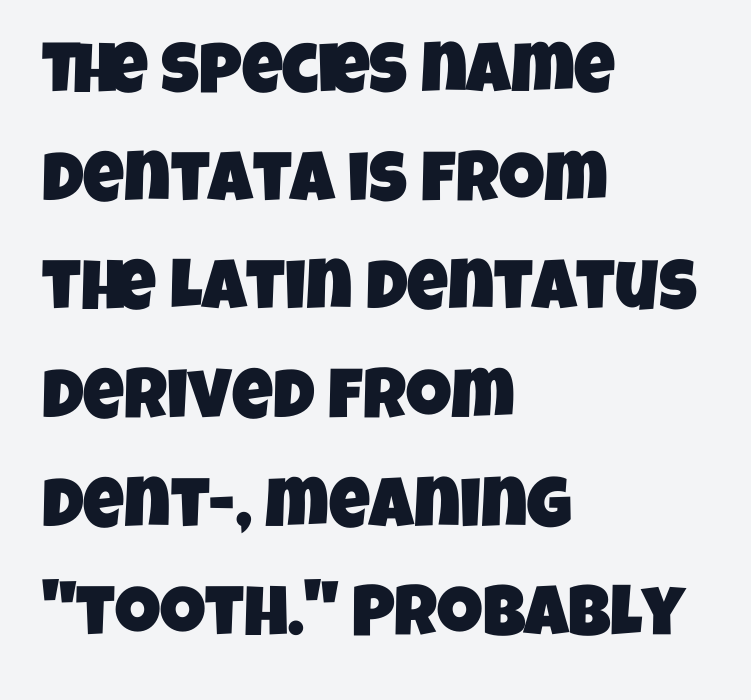
{"serif": "no", "width": "condensed", "stroke_contrast": "low", "x_height": "large", "monospaced": "no", "underline": "no", "align": "left", "line_spacing": "normal", "line_spacing_ratio": 1.53, "letter_spacing": "normal", "letter_spacing_em": 0.0, "glyph_px": 71}
